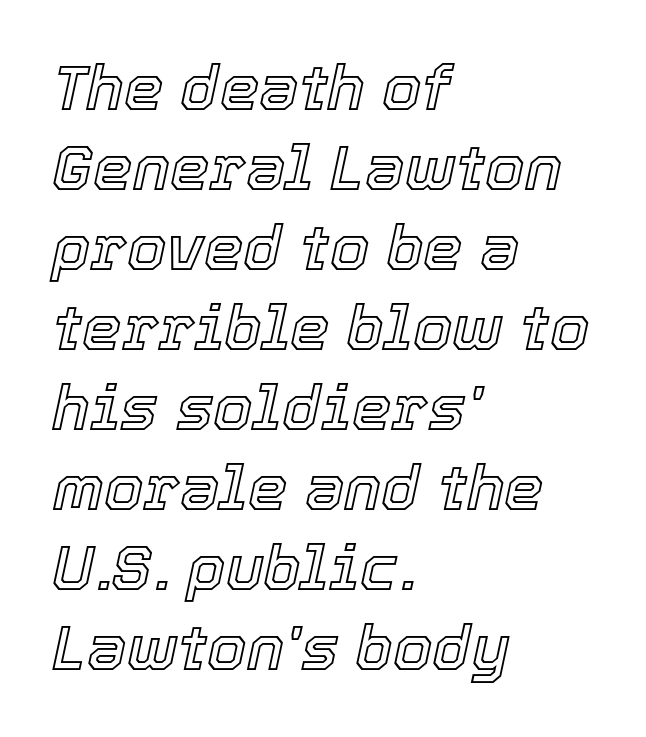
{"italic": "yes", "lean": "right", "slant_degrees": 12, "width": "normal", "x_height": "medium", "monospaced": "no", "underline": "no", "align": "left", "line_spacing": "normal", "line_spacing_ratio": 1.27, "letter_spacing": "normal", "letter_spacing_em": 0.0, "glyph_px": 63}
